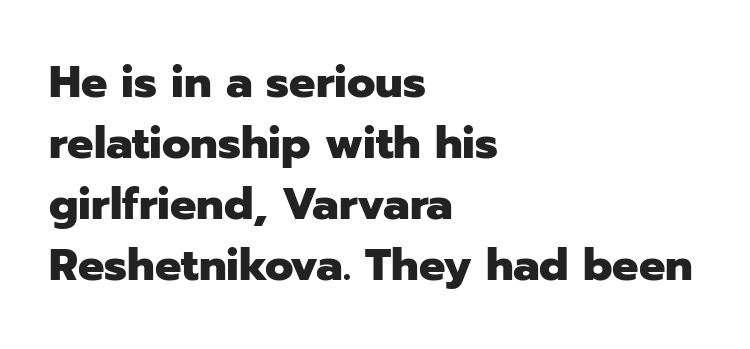
Q: Is the text bold? A: Yes.
Q: Is the text italic (slanted)? A: No, it is upright.
Q: Is the typeface a serif or a sans-serif typeface? A: Sans-serif.
Q: Is the text underlined? A: No.
Q: How is the paragraph aligned? A: Left-aligned.
Q: Is the spacing between letters normal or unusually wide? A: Normal.
Q: Is the spacing between lines tight, normal or loose? A: Normal.
Q: Width (condensed, normal, or wide)? A: Normal.
Q: Stroke contrast? A: Low.
Q: x-height? A: Medium.
Q: Monospaced? A: No.
